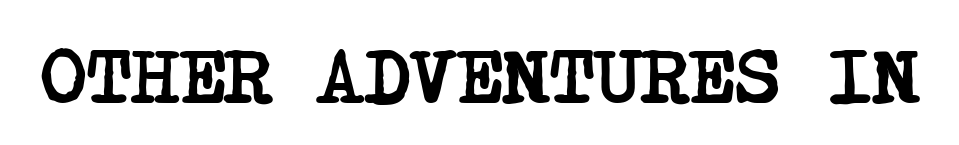
Q: Is the text bold? A: Yes.
Q: Is the typeface a serif or a sans-serif typeface? A: Serif.
Q: Is the text underlined? A: No.
Q: Is the spacing between letters normal or unusually wide? A: Normal.
Q: Width (condensed, normal, or wide)? A: Condensed.
Q: Stroke contrast? A: Low.
Q: x-height? A: Large.
